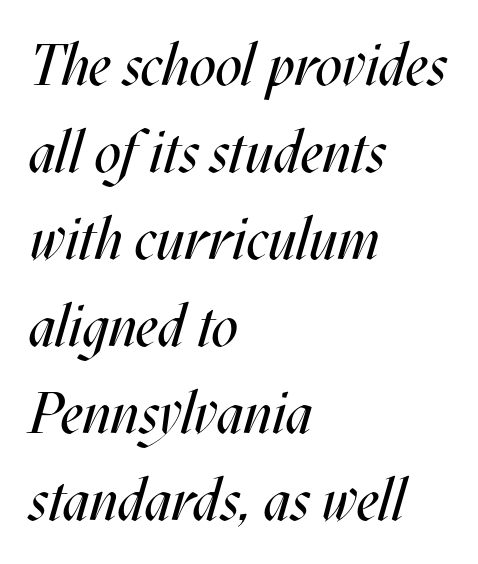
{"italic": "yes", "lean": "right", "slant_degrees": 17, "bold": "no", "weight": "regular", "width": "condensed", "stroke_contrast": "medium", "x_height": "large", "monospaced": "no", "underline": "no", "align": "left", "line_spacing": "normal", "line_spacing_ratio": 1.5, "letter_spacing": "normal", "letter_spacing_em": 0.0, "glyph_px": 58}
